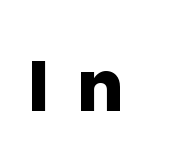
Q: Is the text bold? A: Yes.
Q: Is the text italic (slanted)? A: No, it is upright.
Q: Is the typeface a serif or a sans-serif typeface? A: Sans-serif.
Q: Is the text underlined? A: No.
Q: Is the spacing between letters normal or unusually wide? A: Unusually wide.
Q: Width (condensed, normal, or wide)? A: Normal.
Q: Stroke contrast? A: Low.
Q: x-height? A: Medium.
Q: Monospaced? A: No.
